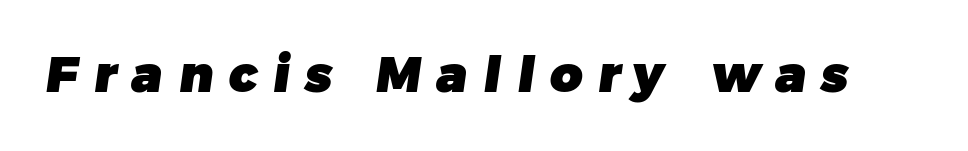
Heft: maximum for text — a bold. The specimen omits any rule beneath the text block's lines. The type is letterspaced generously, with wide tracking. The glyphs in this specimen are sans serif.
